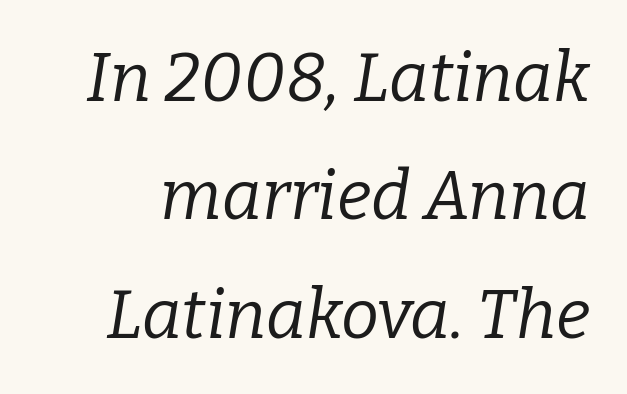
Q: Is the text bold? A: No.
Q: Is the text italic (slanted)? A: Yes, it leans right by about 9 degrees.
Q: Is the typeface a serif or a sans-serif typeface? A: Serif.
Q: Is the text underlined? A: No.
Q: Is the spacing between letters normal or unusually wide? A: Normal.
Q: Width (condensed, normal, or wide)? A: Normal.
Q: Stroke contrast? A: Low.
Q: x-height? A: Medium.
Q: Monospaced? A: No.
